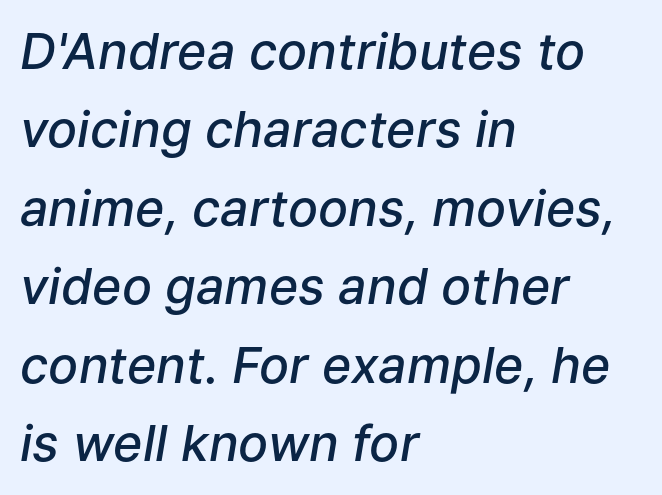
Q: Is the text bold? A: Semi-bold.
Q: Is the text italic (slanted)? A: Yes, it leans right by about 9 degrees.
Q: Is the text underlined? A: No.
Q: How is the paragraph aligned? A: Left-aligned.
Q: Is the spacing between letters normal or unusually wide? A: Normal.
Q: Is the spacing between lines tight, normal or loose? A: Normal.
Q: Width (condensed, normal, or wide)? A: Normal.
Q: Stroke contrast? A: Low.
Q: x-height? A: Medium.
Q: Monospaced? A: No.
